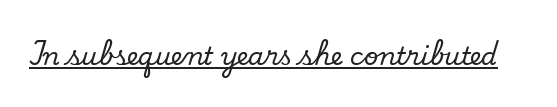
Honestly, the letter spacing is just normal — you wouldn't notice it. Students, observe the line beneath the letters — that is underlining.
